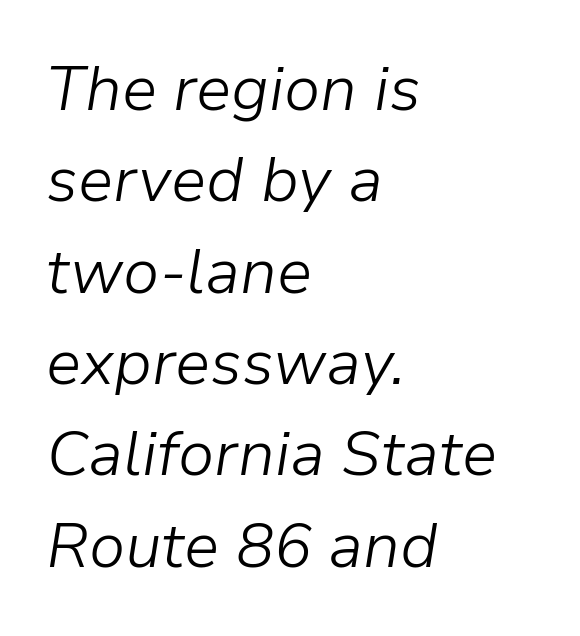
The image shows 63 px light type, italic (leaning right); set left-aligned, normal line spacing (1.45x), normal letter spacing, not underlined; low stroke contrast and a medium x-height.
